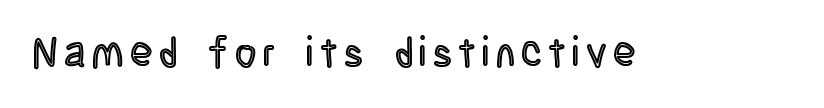
The image shows 41 px condensed type, upright; set not underlined; a large x-height.
